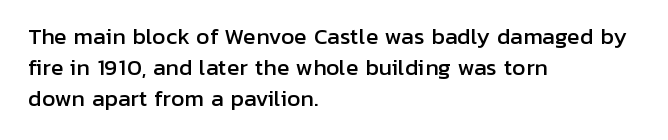
{"italic": "no", "underline": "no", "align": "left", "line_spacing": "normal", "line_spacing_ratio": 1.47, "letter_spacing": "normal", "letter_spacing_em": 0.0, "glyph_px": 21}
